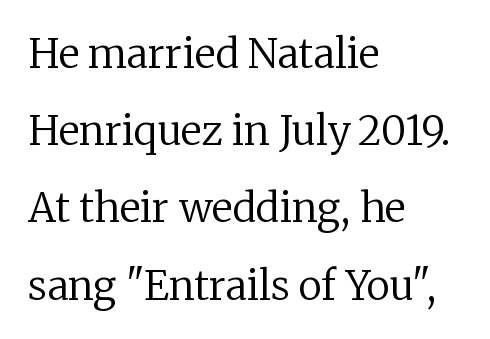
The image shows 40 px regular-weight serif type, upright; set left-aligned, loose line spacing (1.93x), normal letter spacing, not underlined; low stroke contrast and a medium x-height.
